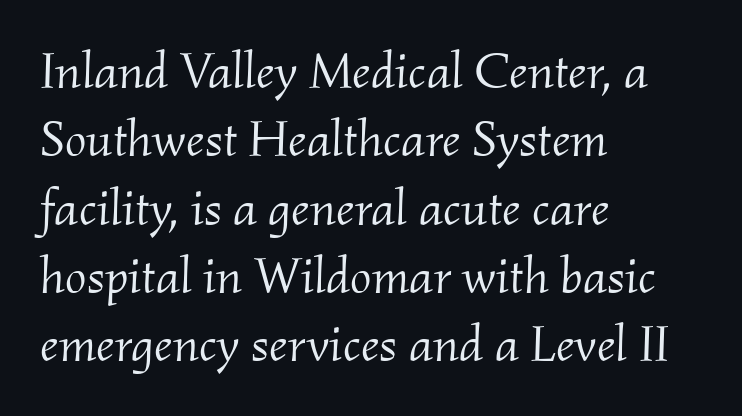
The image shows 51 px light serif type, italic (leaning right); set left-aligned, normal line spacing (1.34x), normal letter spacing, not underlined; medium stroke contrast and a small x-height.
